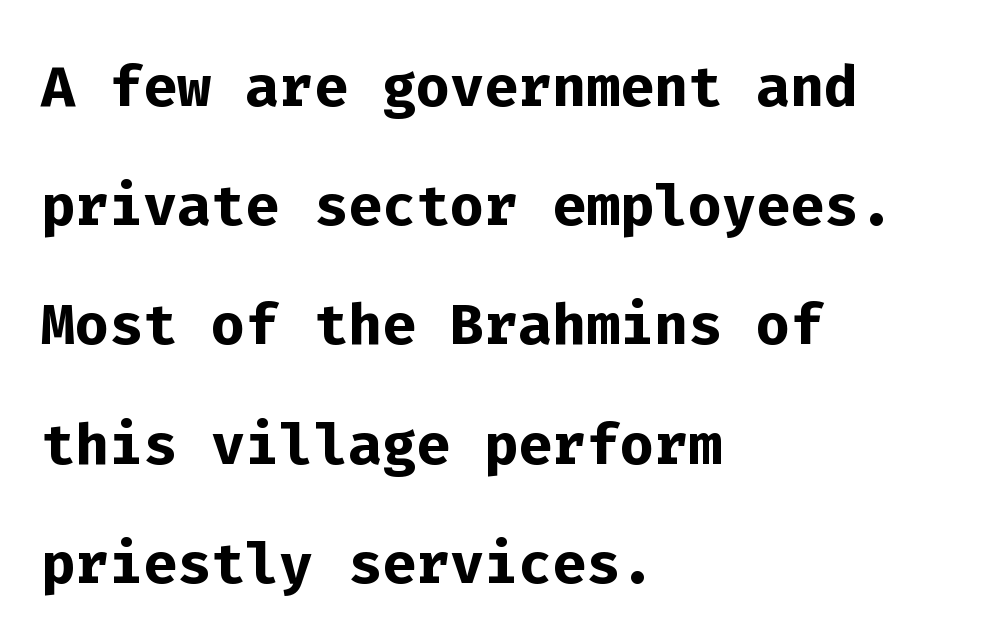
The image shows 80 px semibold sans-serif type, upright, monospaced; set left-aligned, normal line spacing (1.49x), normal letter spacing, not underlined; low stroke contrast and a medium x-height.
